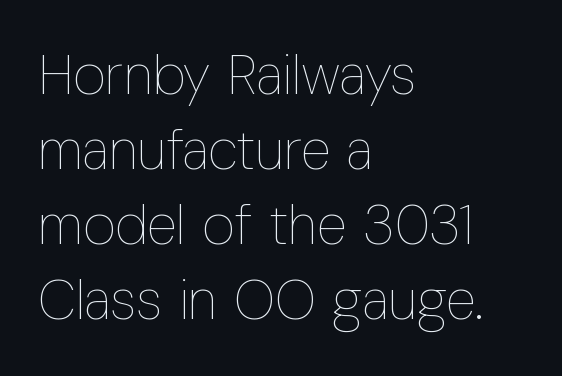
Unbolded letterforms with no extra heft. A student would call this left alignment; a typographer would say flush left, rag right. Every character sits straight up, as roman type does. Rule under the text: the space is simply empty.
